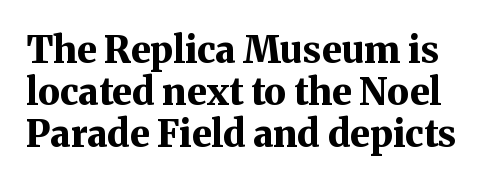
{"serif": "yes", "italic": "no", "bold": "yes", "weight": "bold", "width": "normal", "stroke_contrast": "medium", "x_height": "medium", "monospaced": "no", "underline": "no", "line_spacing": "tight", "line_spacing_ratio": 1.13, "letter_spacing": "normal", "letter_spacing_em": 0.0, "glyph_px": 37}
